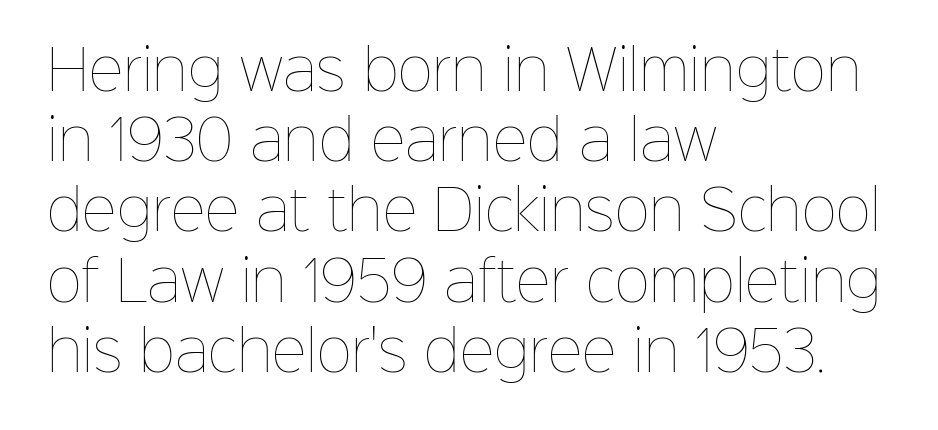
Q: Is the text bold? A: No.
Q: Is the text italic (slanted)? A: No, it is upright.
Q: Is the text underlined? A: No.
Q: How is the paragraph aligned? A: Left-aligned.
Q: Is the spacing between letters normal or unusually wide? A: Normal.
Q: Is the spacing between lines tight, normal or loose? A: Normal.
Q: Width (condensed, normal, or wide)? A: Normal.
Q: Stroke contrast? A: Low.
Q: x-height? A: Medium.
Q: Monospaced? A: No.
